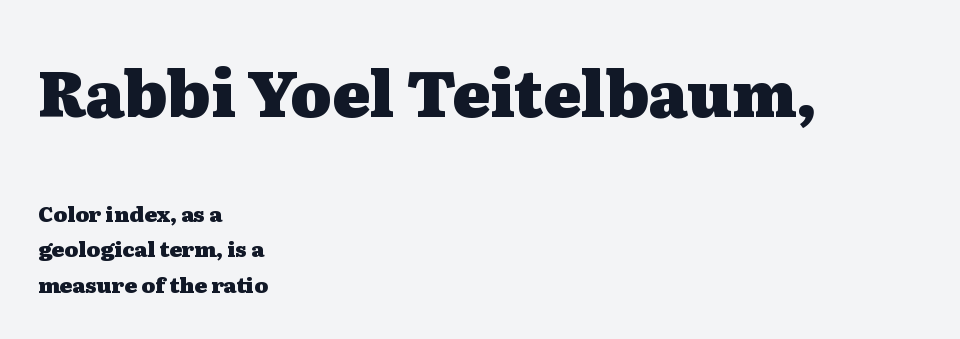
This sample is left-justified, so line endings fall wherever the words run out. Characters follow at the spacing the type designer built in. The designer gave the opening block more size than the closing block. Here the designer chose a conventional face with non-uniform glyph widths. The glyphs have the mass of a bold cut. This block has exactly the height ordinary leading produces.
